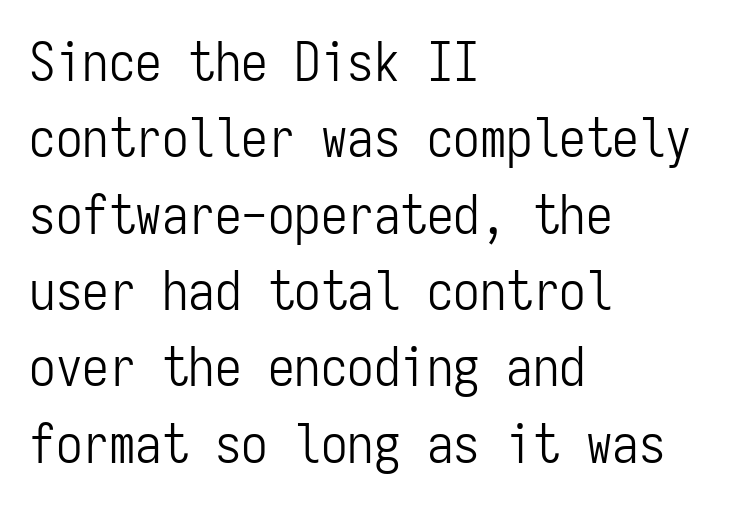
{"serif": "no", "italic": "no", "bold": "no", "weight": "light", "width": "condensed", "stroke_contrast": "low", "x_height": "medium", "monospaced": "yes", "underline": "no", "align": "left", "line_spacing": "normal", "line_spacing_ratio": 1.44, "letter_spacing": "normal", "letter_spacing_em": 0.0, "glyph_px": 53}
